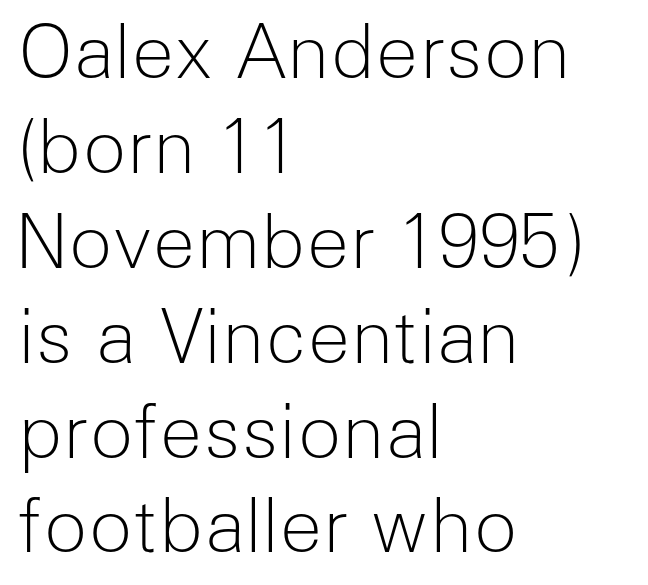
{"serif": "no", "italic": "no", "bold": "no", "weight": "light", "width": "normal", "stroke_contrast": "low", "x_height": "medium", "monospaced": "no", "underline": "no", "align": "left", "line_spacing": "normal", "line_spacing_ratio": 1.3, "letter_spacing": "normal", "letter_spacing_em": 0.0, "glyph_px": 73}
